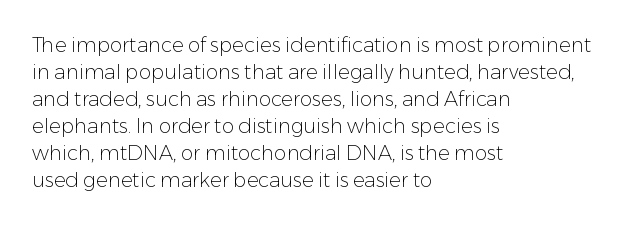
This sample uses an upright cut, with every glyph sitting square on the baseline. Reading down the column, the eye jumps a familiar distance to each next line. The horizontal fit of the characters is conventional and even. This is not heavy type; no bold has been used.
